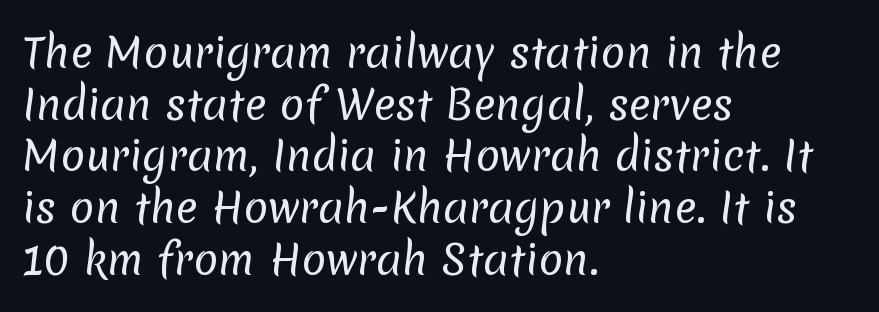
{"serif": "no", "bold": "no", "weight": "regular", "width": "normal", "stroke_contrast": "low", "x_height": "medium", "monospaced": "no", "underline": "no", "align": "left", "line_spacing": "normal", "line_spacing_ratio": 1.26, "letter_spacing": "normal", "letter_spacing_em": 0.0, "glyph_px": 41}
